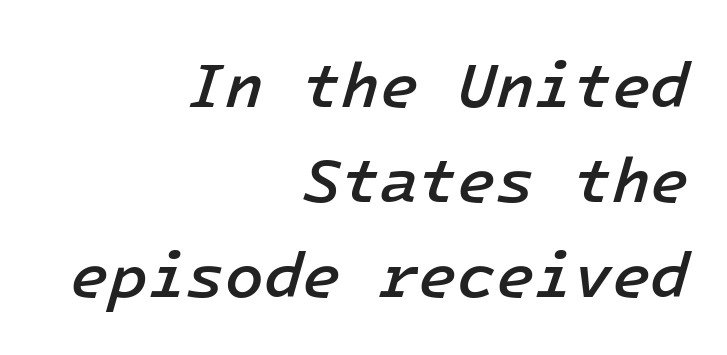
Q: Is the text bold? A: Semi-bold.
Q: Is the text italic (slanted)? A: Yes, it leans right by about 16 degrees.
Q: Is the text underlined? A: No.
Q: How is the paragraph aligned? A: Right-aligned.
Q: Is the spacing between letters normal or unusually wide? A: Normal.
Q: Is the spacing between lines tight, normal or loose? A: Normal.
Q: Width (condensed, normal, or wide)? A: Normal.
Q: Stroke contrast? A: Low.
Q: x-height? A: Medium.
